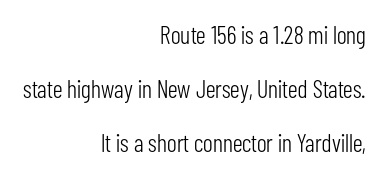
The image shows 25 px text type, upright; set right-aligned, loose line spacing (2.16x), normal letter spacing, not underlined.
